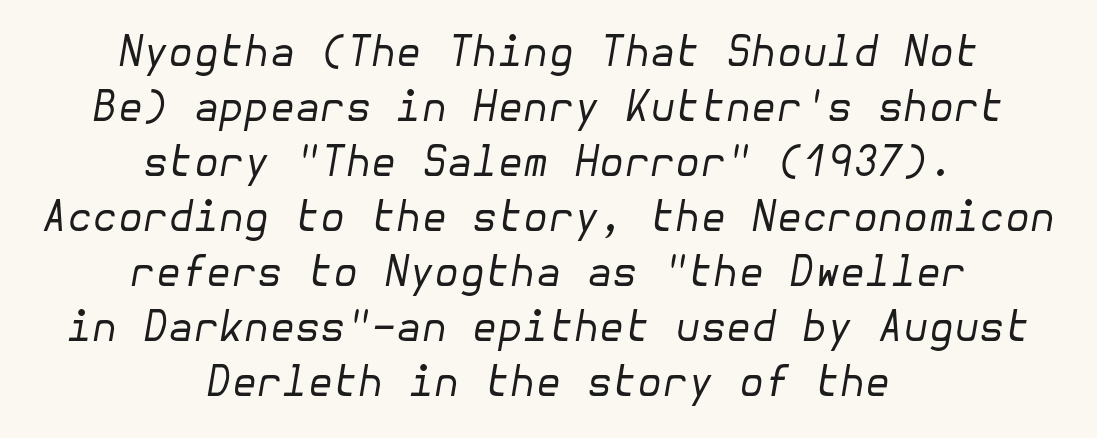
{"italic": "yes", "lean": "right", "slant_degrees": 10, "bold": "no", "weight": "regular", "width": "normal", "stroke_contrast": "low", "x_height": "medium", "underline": "no", "align": "center", "line_spacing": "normal", "line_spacing_ratio": 1.34, "letter_spacing": "normal", "letter_spacing_em": 0.0, "glyph_px": 41}
